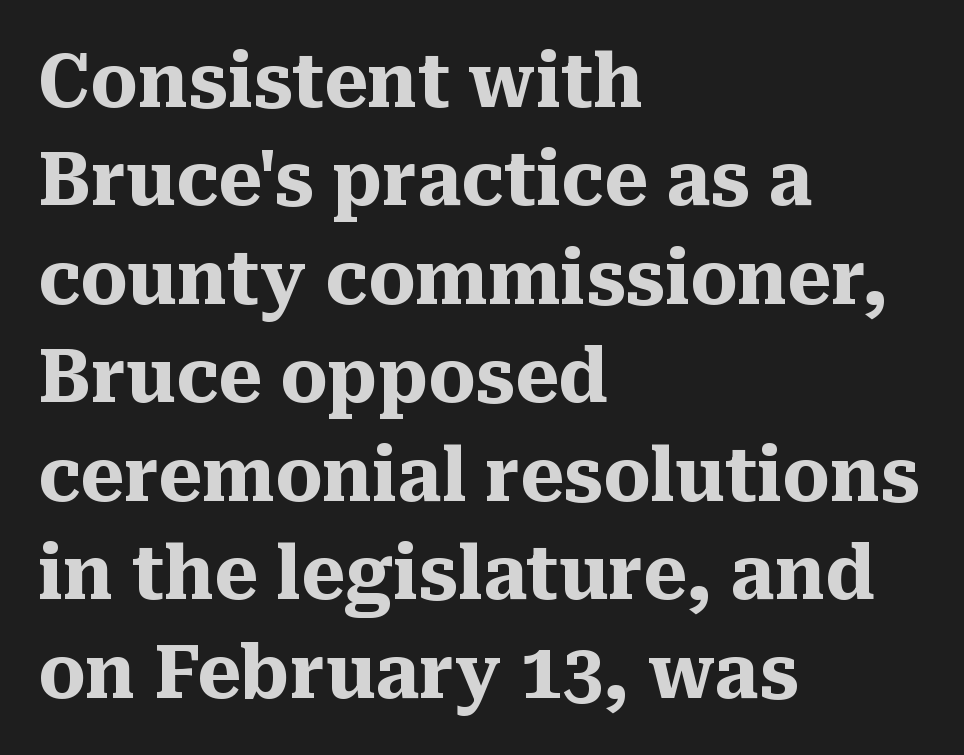
Q: Is the text bold? A: Yes.
Q: Is the text italic (slanted)? A: No, it is upright.
Q: Is the typeface a serif or a sans-serif typeface? A: Serif.
Q: Is the text underlined? A: No.
Q: How is the paragraph aligned? A: Left-aligned.
Q: Is the spacing between letters normal or unusually wide? A: Normal.
Q: Is the spacing between lines tight, normal or loose? A: Normal.
Q: Width (condensed, normal, or wide)? A: Normal.
Q: Stroke contrast? A: Medium.
Q: x-height? A: Medium.
Q: Monospaced? A: No.
